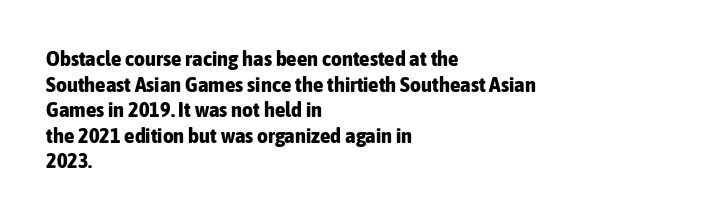
Is there any slant? The stems are plumb. The zone under the glyphs is completely vacant. Caption: bold face, heavy strokes. Each word holds together tightly as a unit, with standard inter-letter gaps. Does the copy run flush right? No — it runs flush left.
